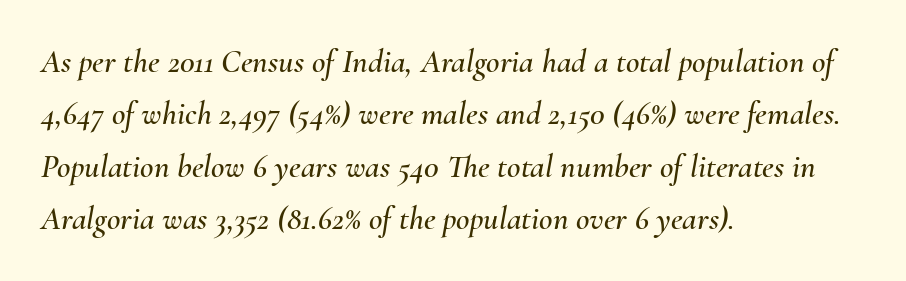
Horizontally, the lines are justified to the leading edge only. Decoration check: the copy has no underline. Yep, that's italic — everything's leaning. Each word holds together tightly as a unit, with standard inter-letter gaps. Leading matches the norm, producing a regular column. Proportional: the letters do not fall into vertical columns.
